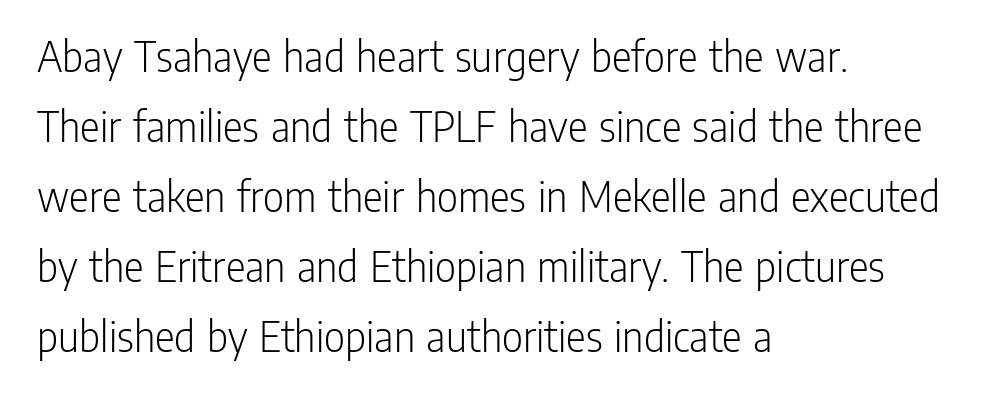
Interline gaps are of average width in this sample. Do the characters align in a grid? No, the font is proportional. Letter spacing: default. I'd call this a sans setting — the letters go barefoot. It's the straight-up-and-down kind of type. The strokes carry an ordinary text weight at most.
